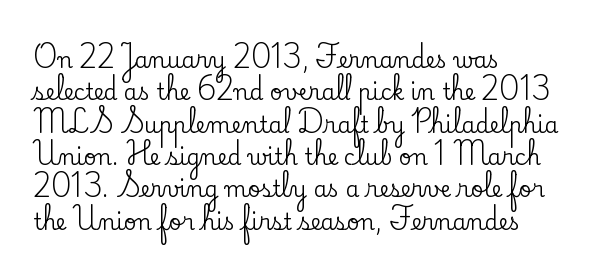
Q: Is the text italic (slanted)? A: No, it is upright.
Q: Is the text underlined? A: No.
Q: How is the paragraph aligned? A: Left-aligned.
Q: Is the spacing between letters normal or unusually wide? A: Normal.
Q: Is the spacing between lines tight, normal or loose? A: Normal.
